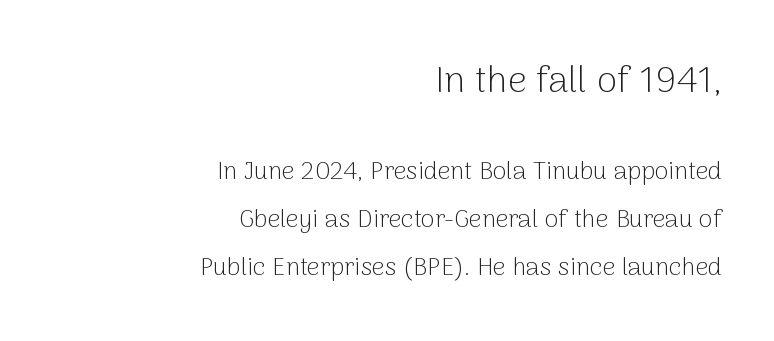
The image shows 37 px light sans-serif type, upright; set right-aligned, loose line spacing (1.91x), normal letter spacing, not underlined; the first (top) block is 1.48x larger; low stroke contrast and a medium x-height.
